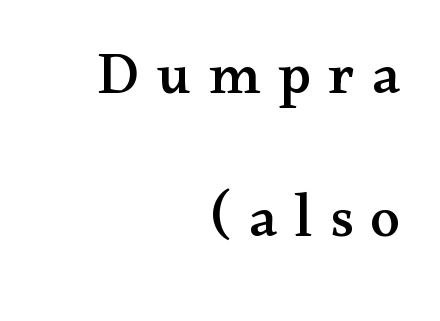
The image shows 60 px wide serif type, upright; set right-aligned, loose line spacing (2.38x), unusually wide letter spacing (+0.29 em), not underlined; medium stroke contrast and a small x-height.
